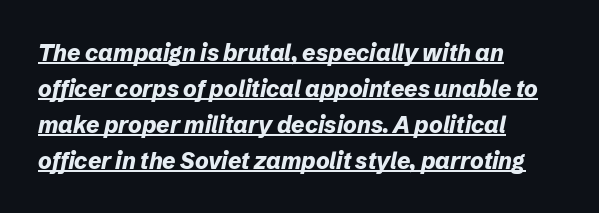
Would a proofreader flag this as italicized? Yes. The face used here appears with an underline applied. If you drew a ruler down the left edge, every line would touch it. Is the type bold? Yes — the strokes are clearly thick and heavy. Each new line begins a customary step beneath the previous one.
